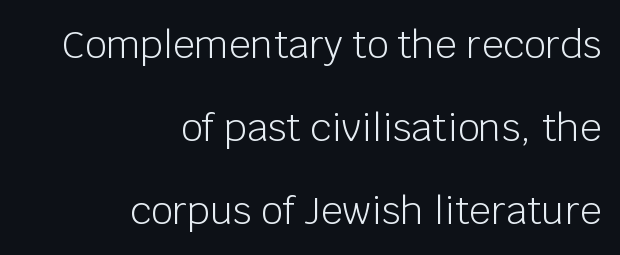
The image shows 38 px light sans-serif type, upright; set right-aligned, loose line spacing (2.18x), normal letter spacing, not underlined; low stroke contrast and a large x-height.
